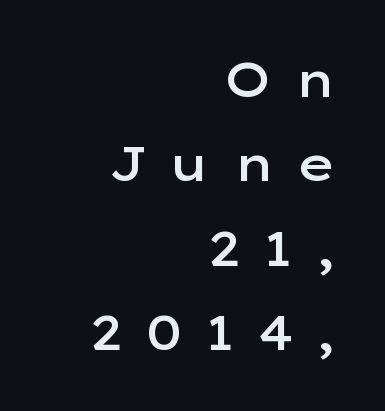
{"serif": "no", "italic": "no", "bold": "semi", "weight": "semibold", "width": "wide", "stroke_contrast": "low", "x_height": "medium", "monospaced": "no", "underline": "no", "align": "right", "line_spacing_ratio": 1.72, "letter_spacing": "wide", "letter_spacing_em": 0.45, "glyph_px": 49}
